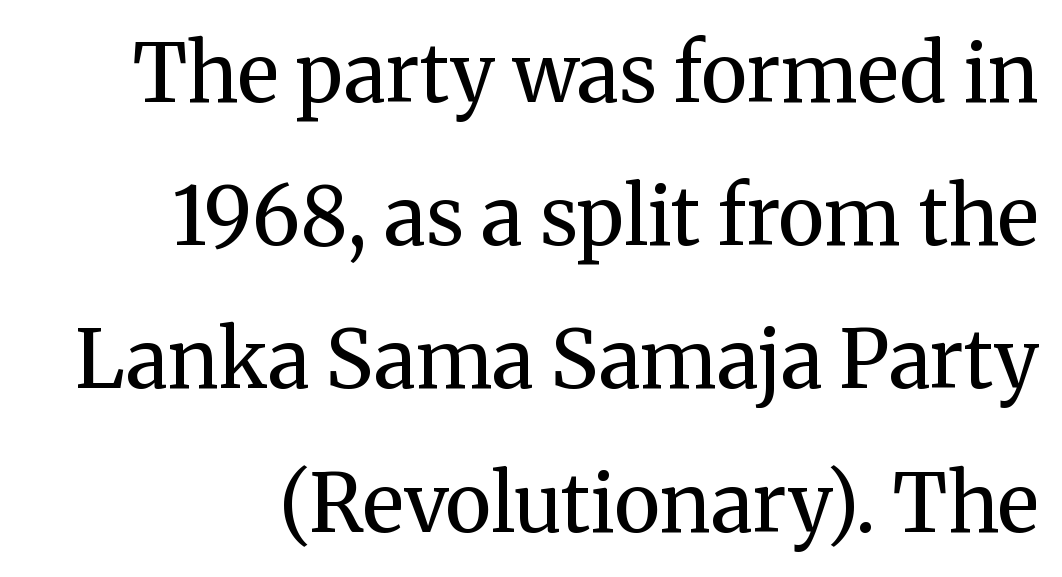
{"serif": "yes", "italic": "no", "bold": "no", "weight": "regular", "width": "normal", "stroke_contrast": "medium", "x_height": "medium", "monospaced": "no", "underline": "no", "line_spacing_ratio": 1.79, "letter_spacing": "normal", "letter_spacing_em": 0.0, "glyph_px": 80}
